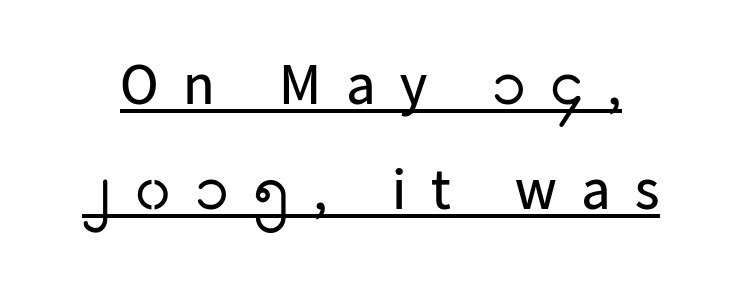
{"serif": "no", "italic": "no", "bold": "no", "weight": "regular", "width": "normal", "stroke_contrast": "low", "x_height": "medium", "monospaced": "no", "underline": "yes", "line_spacing_ratio": 1.81, "letter_spacing": "wide", "letter_spacing_em": 0.42, "glyph_px": 58}
